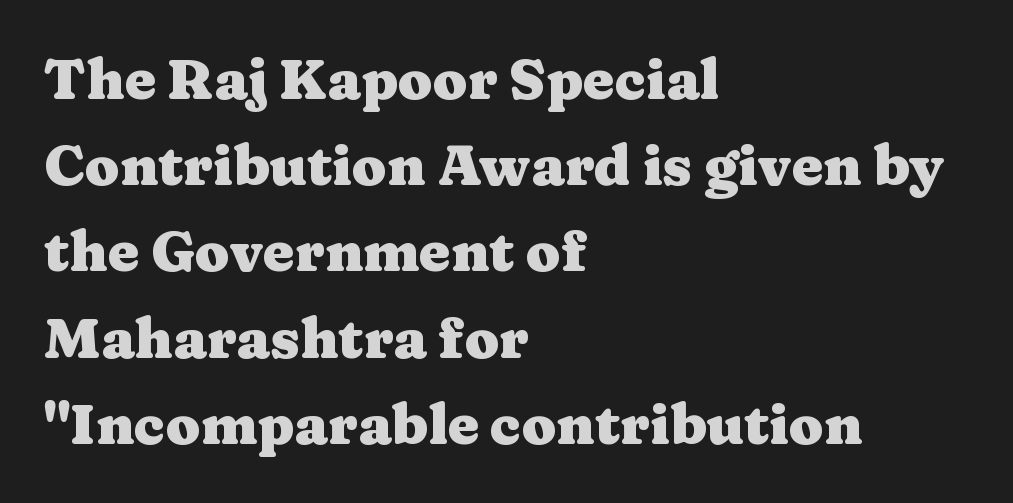
Quick note: not italic, upright. Are there feet on the stems? There are — it's a serif. The line-height multiplier appears to be the usual default. Every row of glyphs begins at an identical x-position on the left.
